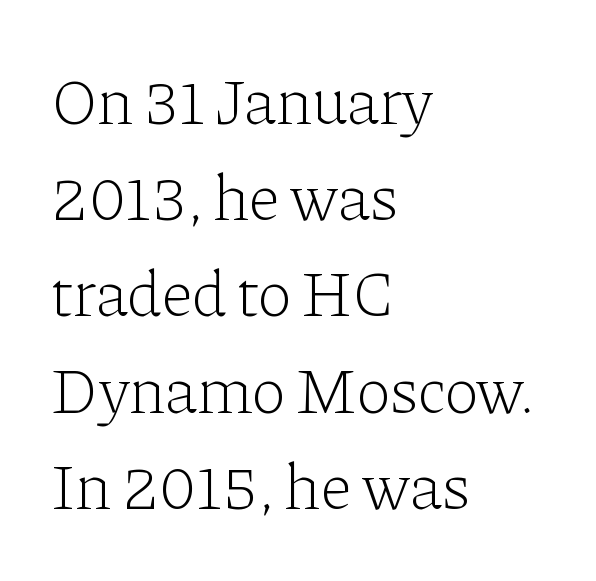
The lettering stays uniformly vertical, giving the passage a roman look. The face used here is seriffed, in the tradition of book romans. Tracking here is standard; glyphs follow each other at the usual distance. The passage shown is typed in a proportional face where columns would drift.
